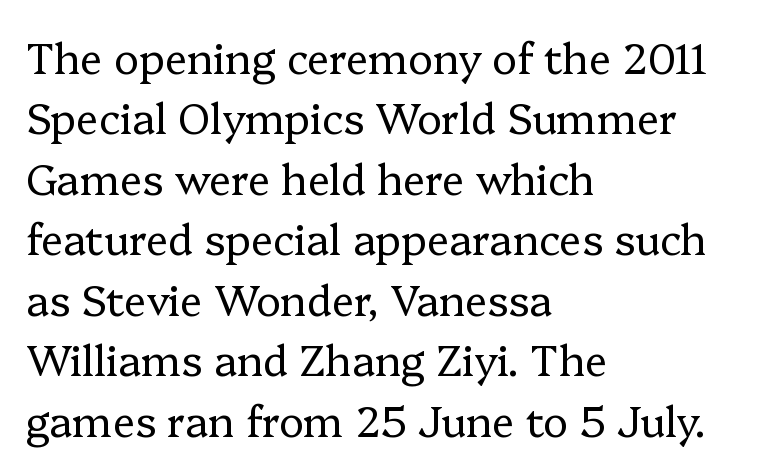
{"serif": "yes", "italic": "no", "bold": "no", "weight": "regular", "width": "normal", "stroke_contrast": "low", "x_height": "medium", "monospaced": "no", "underline": "no", "align": "left", "line_spacing": "normal", "line_spacing_ratio": 1.44, "letter_spacing": "normal", "letter_spacing_em": 0.0, "glyph_px": 42}
